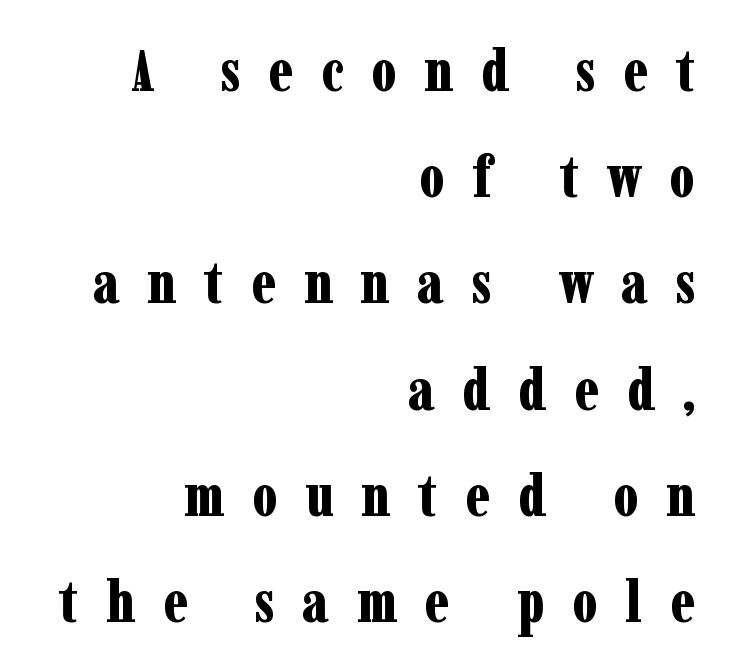
The image shows 59 px bold, condensed serif type, upright; set right-aligned, line spacing 1.8x, unusually wide letter spacing (+0.47 em), not underlined; low stroke contrast and a medium x-height.
